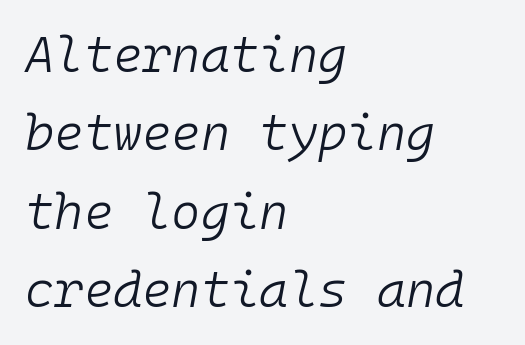
{"italic": "yes", "lean": "right", "slant_degrees": 10, "bold": "no", "weight": "light", "width": "normal", "stroke_contrast": "low", "x_height": "medium", "monospaced": "yes", "underline": "no", "align": "left", "line_spacing": "normal", "line_spacing_ratio": 1.57, "letter_spacing": "normal", "letter_spacing_em": 0.0, "glyph_px": 50}
